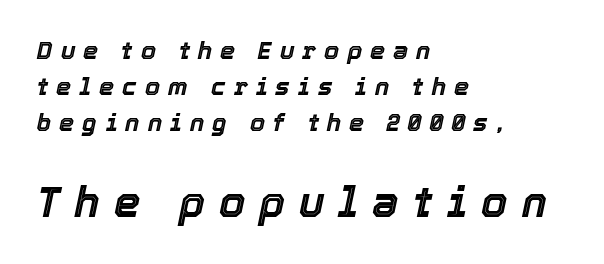
{"italic": "yes", "lean": "right", "slant_degrees": 12, "width": "normal", "x_height": "medium", "monospaced": "no", "underline": "no", "align": "left", "line_spacing": "normal", "line_spacing_ratio": 1.51, "letter_spacing": "wide", "letter_spacing_em": 0.34, "larger_block": "second", "size_ratio": 1.75, "glyph_px": 42}
